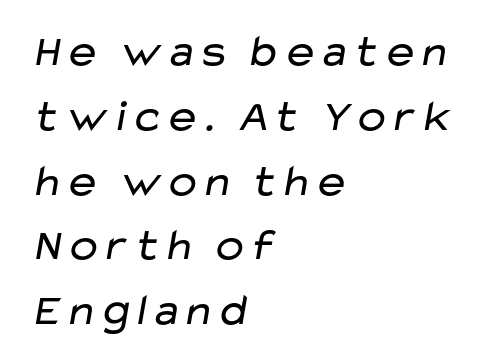
Regular leading. The rendering uses natural spacing where letterforms have individual widths. The gaps between neighbouring characters are ordinary and unremarkable. Each line starts at the same left margin while the right side varies.
